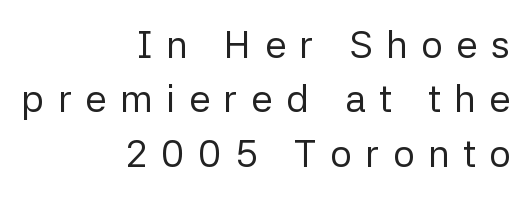
Q: Is the text bold? A: No.
Q: Is the text italic (slanted)? A: No, it is upright.
Q: Is the typeface a serif or a sans-serif typeface? A: Sans-serif.
Q: Is the text underlined? A: No.
Q: How is the paragraph aligned? A: Right-aligned.
Q: Is the spacing between letters normal or unusually wide? A: Unusually wide.
Q: Is the spacing between lines tight, normal or loose? A: Normal.
Q: Width (condensed, normal, or wide)? A: Normal.
Q: Stroke contrast? A: Low.
Q: x-height? A: Medium.
Q: Monospaced? A: No.
